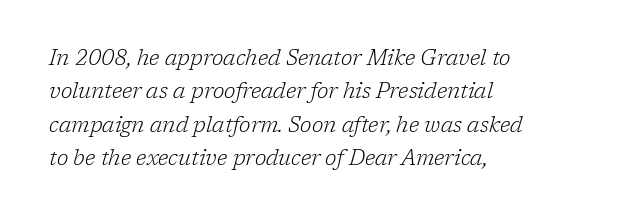
Q: Is the text bold? A: No.
Q: Is the text italic (slanted)? A: Yes, it leans right by about 17 degrees.
Q: Is the text underlined? A: No.
Q: How is the paragraph aligned? A: Left-aligned.
Q: Is the spacing between letters normal or unusually wide? A: Normal.
Q: Is the spacing between lines tight, normal or loose? A: Normal.
